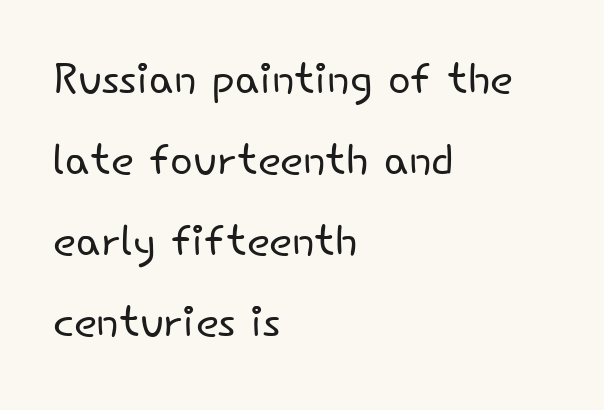
{"serif": "no", "italic": "no", "bold": "no", "weight": "light", "width": "normal", "stroke_contrast": "low", "x_height": "small", "monospaced": "no", "underline": "no", "align": "left", "line_spacing": "normal", "line_spacing_ratio": 1.35, "letter_spacing": "normal", "letter_spacing_em": 0.0, "glyph_px": 60}
